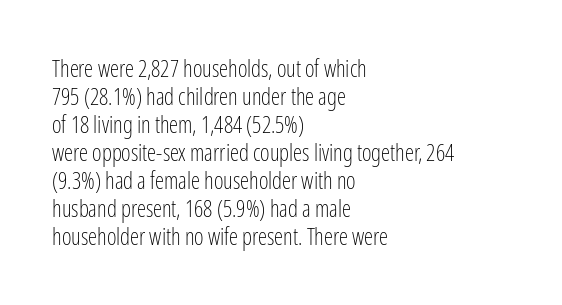
Q: Is the text bold? A: No.
Q: Is the text italic (slanted)? A: No, it is upright.
Q: Is the text underlined? A: No.
Q: How is the paragraph aligned? A: Left-aligned.
Q: Is the spacing between letters normal or unusually wide? A: Normal.
